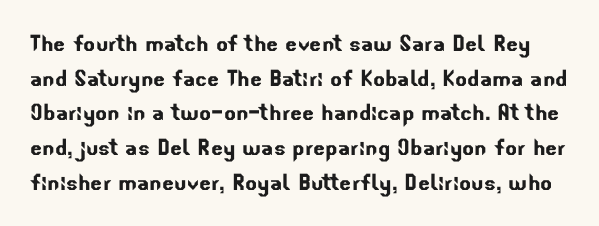
The image shows 28 px sans-serif type; set line spacing 1.24x, normal letter spacing, not underlined; low stroke contrast and a small x-height.
